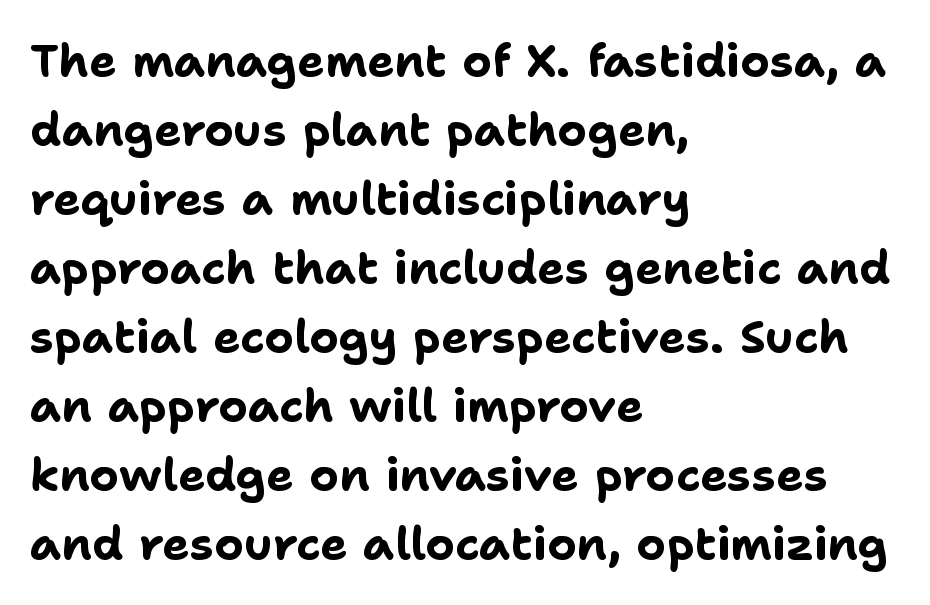
Q: Is the text bold? A: Yes.
Q: Is the text italic (slanted)? A: No, it is upright.
Q: Is the typeface a serif or a sans-serif typeface? A: Sans-serif.
Q: Is the text underlined? A: No.
Q: How is the paragraph aligned? A: Left-aligned.
Q: Is the spacing between letters normal or unusually wide? A: Normal.
Q: Is the spacing between lines tight, normal or loose? A: Normal.
Q: Width (condensed, normal, or wide)? A: Normal.
Q: Stroke contrast? A: Low.
Q: x-height? A: Medium.
Q: Monospaced? A: No.
